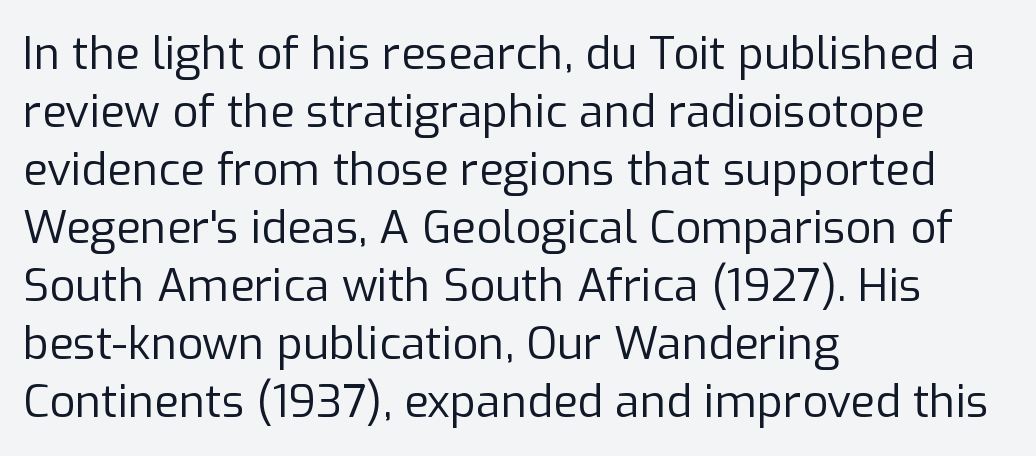
{"serif": "no", "italic": "no", "bold": "no", "weight": "regular", "width": "normal", "stroke_contrast": "low", "x_height": "medium", "monospaced": "no", "underline": "no", "align": "left", "line_spacing": "normal", "line_spacing_ratio": 1.29, "letter_spacing": "normal", "letter_spacing_em": 0.0, "glyph_px": 45}
